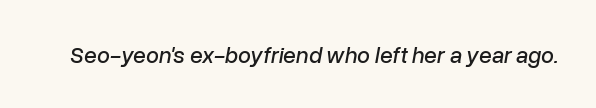
{"italic": "yes", "lean": "right", "slant_degrees": 10, "underline": "no", "letter_spacing": "normal", "letter_spacing_em": 0.0, "glyph_px": 23}
